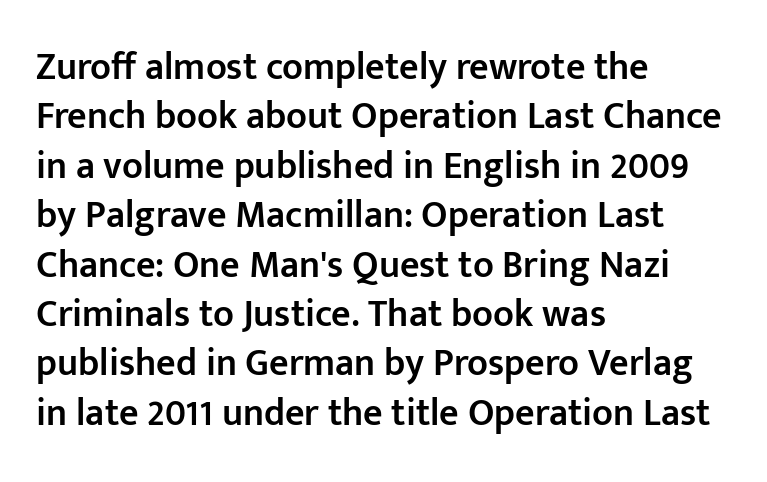
The image shows 38 px semibold sans-serif type, upright; set left-aligned, normal line spacing (1.3x), normal letter spacing, not underlined; low stroke contrast and a medium x-height.
